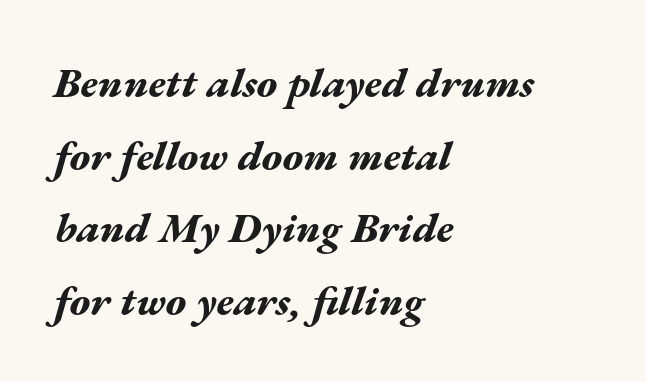
Q: Is the text bold? A: Yes.
Q: Is the text italic (slanted)? A: Yes, it leans right by about 17 degrees.
Q: Is the text underlined? A: No.
Q: How is the paragraph aligned? A: Left-aligned.
Q: Is the spacing between letters normal or unusually wide? A: Normal.
Q: Width (condensed, normal, or wide)? A: Wide.
Q: Stroke contrast? A: Medium.
Q: x-height? A: Medium.
Q: Monospaced? A: No.
